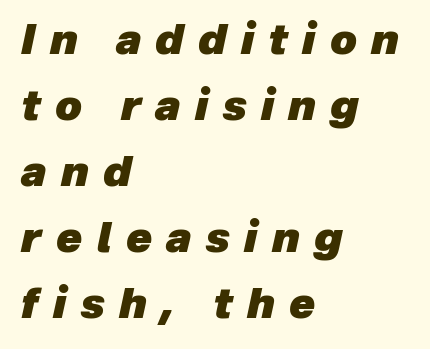
{"italic": "yes", "lean": "right", "slant_degrees": 12, "bold": "yes", "weight": "heavy", "width": "normal", "stroke_contrast": "low", "x_height": "medium", "monospaced": "no", "underline": "no", "align": "left", "line_spacing": "normal", "line_spacing_ratio": 1.57, "letter_spacing": "wide", "letter_spacing_em": 0.34, "glyph_px": 42}
